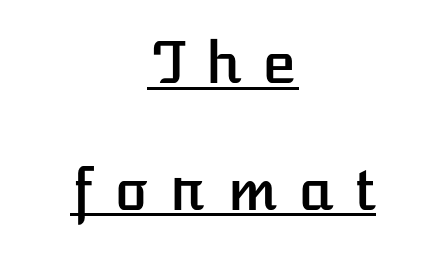
The image shows 57 px text type, upright; set centered, loose line spacing (2.22x), unusually wide letter spacing (+0.32 em), underlined; low stroke contrast and a medium x-height.
